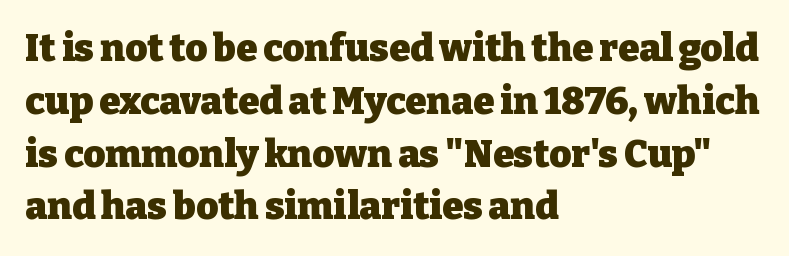
{"serif": "yes", "italic": "no", "bold": "yes", "weight": "heavy", "width": "normal", "stroke_contrast": "low", "x_height": "medium", "monospaced": "no", "underline": "no", "align": "left", "line_spacing": "normal", "line_spacing_ratio": 1.39, "letter_spacing": "normal", "letter_spacing_em": 0.0, "glyph_px": 38}
